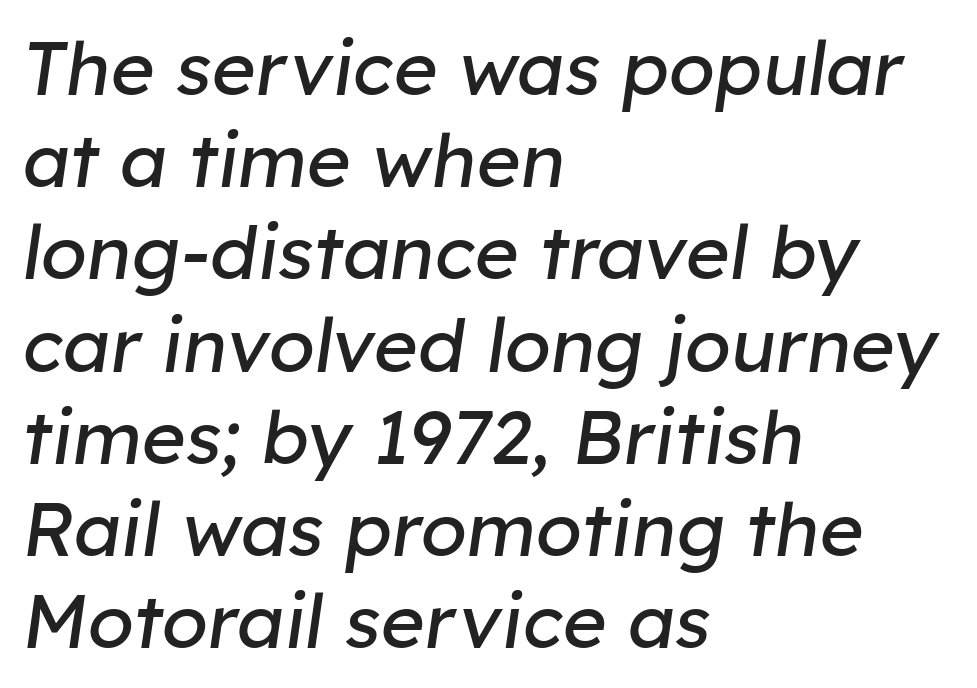
Q: Is the text bold? A: No.
Q: Is the text italic (slanted)? A: Yes, it leans right by about 8 degrees.
Q: Is the text underlined? A: No.
Q: How is the paragraph aligned? A: Left-aligned.
Q: Is the spacing between letters normal or unusually wide? A: Normal.
Q: Width (condensed, normal, or wide)? A: Normal.
Q: Stroke contrast? A: Low.
Q: x-height? A: Medium.
Q: Monospaced? A: No.
